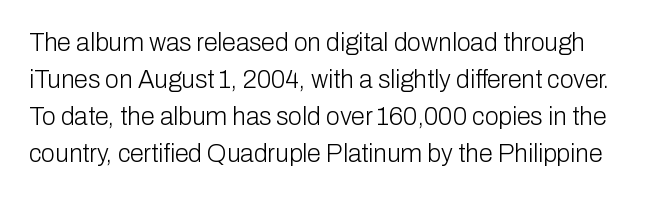
Q: Is the text bold? A: No.
Q: Is the text italic (slanted)? A: No, it is upright.
Q: Is the text underlined? A: No.
Q: Is the spacing between letters normal or unusually wide? A: Normal.
Q: Is the spacing between lines tight, normal or loose? A: Normal.
